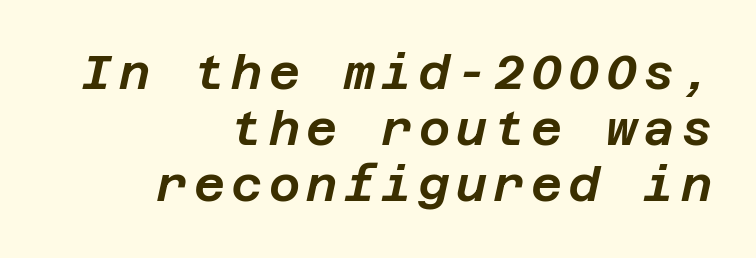
The image shows 48 px text type, italic (leaning right); set right-aligned, line spacing 1.17x, not underlined; low stroke contrast and a large x-height.
